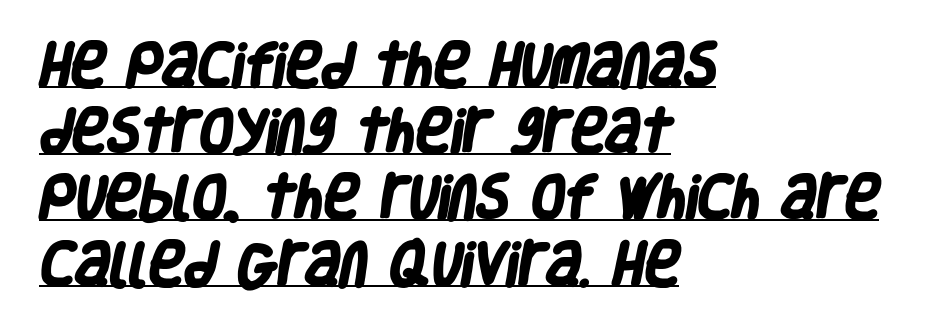
{"serif": "no", "bold": "yes", "weight": "heavy", "width": "condensed", "stroke_contrast": "low", "x_height": "large", "monospaced": "no", "underline": "yes", "align": "left", "line_spacing": "normal", "line_spacing_ratio": 1.38, "letter_spacing": "normal", "letter_spacing_em": 0.0, "glyph_px": 48}
